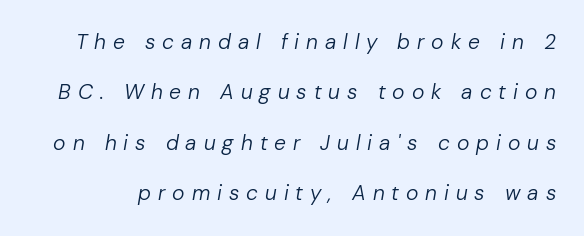
{"italic": "yes", "lean": "right", "slant_degrees": 10, "bold": "no", "underline": "no", "line_spacing": "loose", "line_spacing_ratio": 2.4, "letter_spacing": "wide", "letter_spacing_em": 0.33, "glyph_px": 21}
